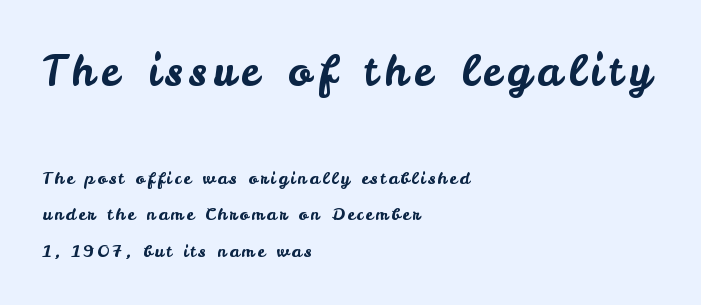
Layout note: lines flush left. Check under the words: just untouched page. The leading is generous, giving the passage an open texture. Serif or sans? Sans — the stroke terminals are bare.
